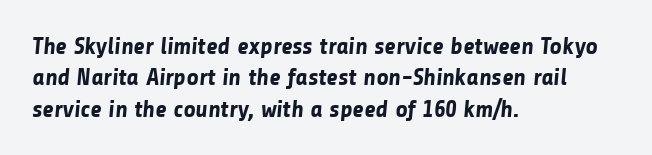
The image shows 24 px bold type; set left-aligned, normal line spacing (1.31x), normal letter spacing, not underlined.
